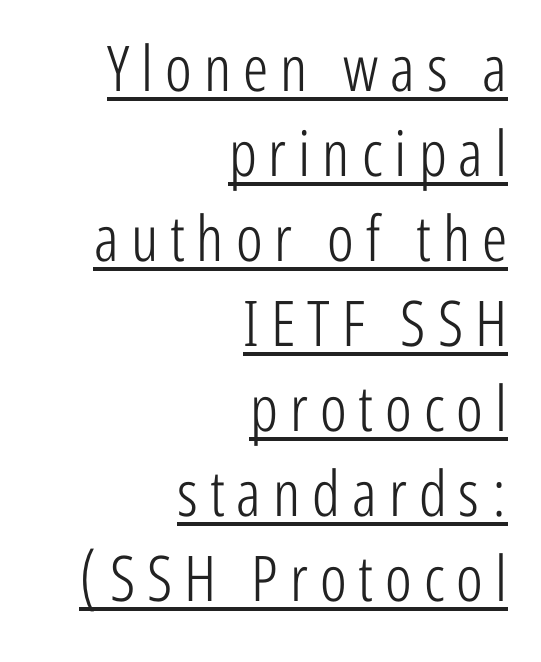
{"serif": "no", "italic": "no", "bold": "no", "weight": "light", "width": "condensed", "stroke_contrast": "low", "x_height": "medium", "monospaced": "no", "underline": "yes", "align": "right", "line_spacing": "normal", "line_spacing_ratio": 1.35, "glyph_px": 63}
